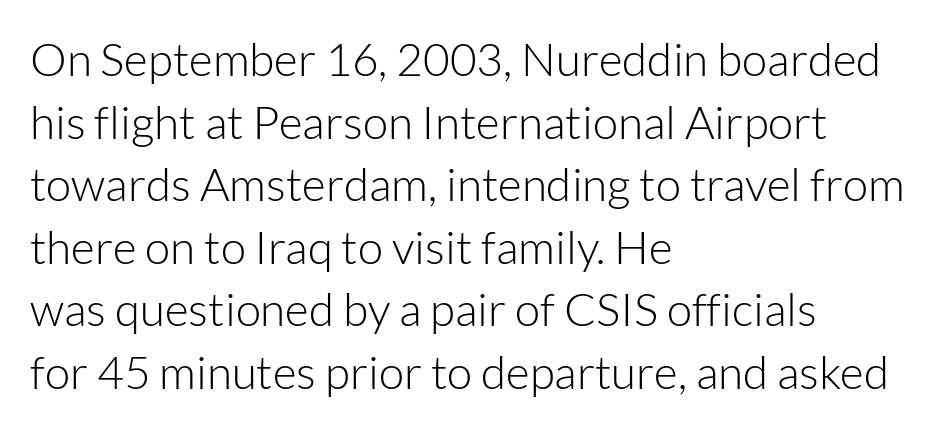
{"serif": "no", "italic": "no", "bold": "no", "weight": "light", "width": "normal", "stroke_contrast": "low", "x_height": "medium", "monospaced": "no", "underline": "no", "align": "left", "line_spacing": "normal", "line_spacing_ratio": 1.36, "letter_spacing": "normal", "letter_spacing_em": 0.0, "glyph_px": 46}
